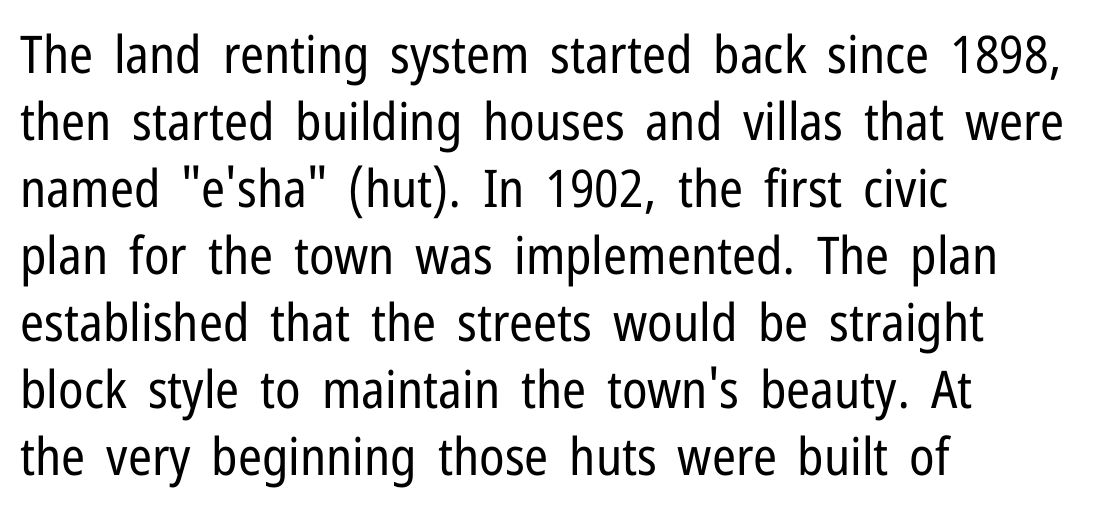
The image shows 52 px regular-weight, condensed sans-serif type, upright; set left-aligned, normal line spacing (1.29x), normal letter spacing, not underlined; low stroke contrast and a medium x-height.
